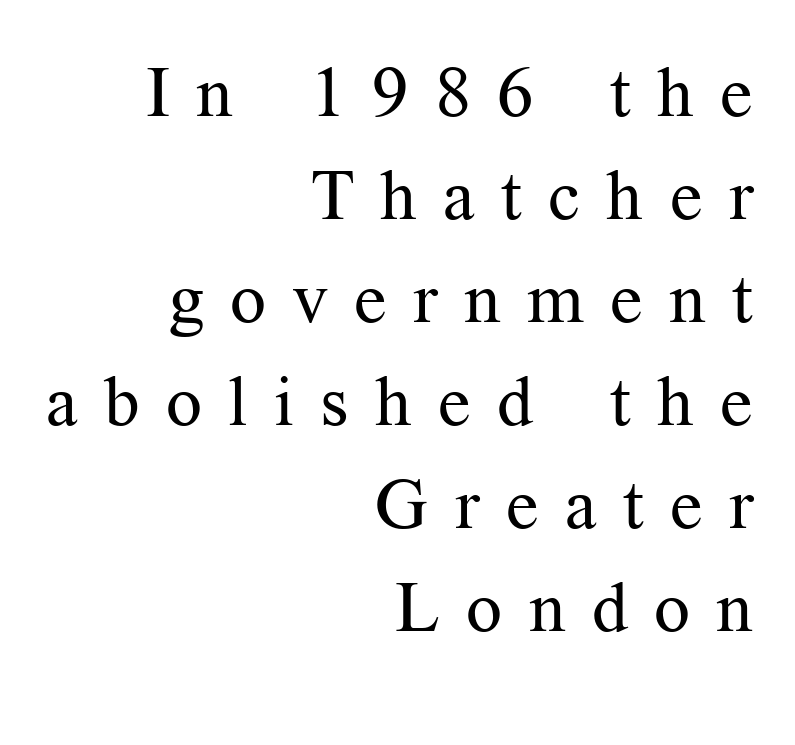
{"serif": "yes", "italic": "no", "bold": "no", "weight": "regular", "width": "normal", "stroke_contrast": "medium", "x_height": "medium", "monospaced": "no", "underline": "no", "align": "right", "line_spacing": "normal", "line_spacing_ratio": 1.45, "letter_spacing": "wide", "letter_spacing_em": 0.37, "glyph_px": 71}
